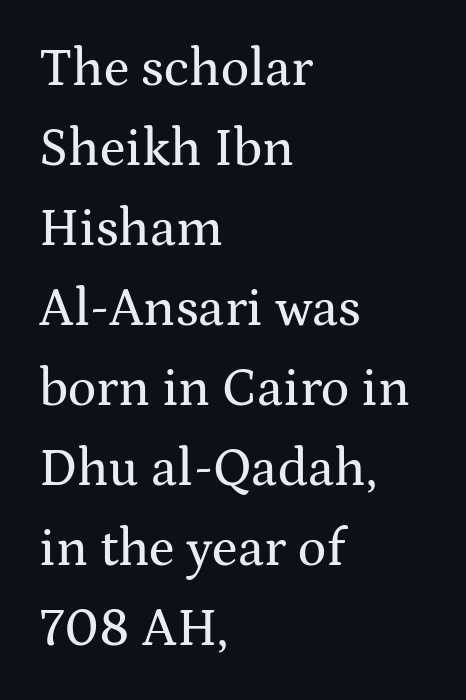
{"serif": "yes", "italic": "no", "width": "wide", "stroke_contrast": "medium", "x_height": "medium", "monospaced": "no", "underline": "no", "align": "left", "line_spacing": "normal", "line_spacing_ratio": 1.51, "letter_spacing": "normal", "letter_spacing_em": 0.0, "glyph_px": 53}
